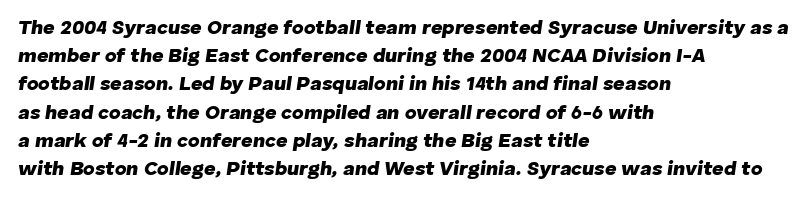
The image shows 20 px bold type, italic (leaning right); set left-aligned, normal line spacing (1.41x), normal letter spacing, not underlined.
